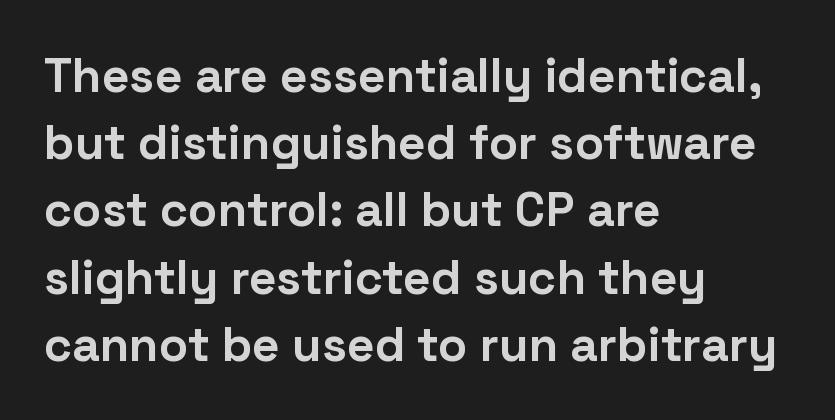
Do the characters align in a grid? No, the font is proportional. Spacing between characters is what you'd get straight out of the box. Strong, thick strokes mark this as bold type. Vertically, the passage feels balanced, rows spaced as you'd expect. Check where the strokes stop: nothing finishes them off — pure sans.
